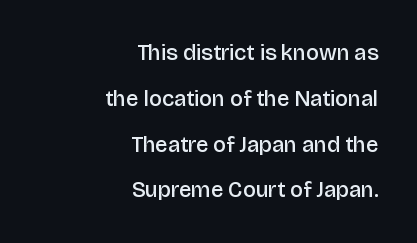
{"italic": "no", "bold": "semi", "underline": "no", "align": "right", "line_spacing": "loose", "line_spacing_ratio": 2.08, "letter_spacing": "normal", "letter_spacing_em": 0.0, "glyph_px": 22}
